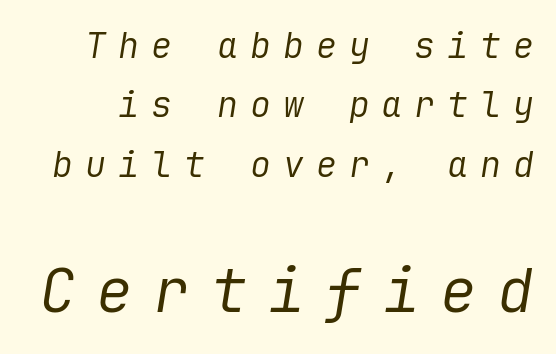
{"italic": "yes", "lean": "right", "slant_degrees": 9, "bold": "no", "weight": "regular", "width": "normal", "stroke_contrast": "low", "x_height": "medium", "underline": "no", "line_spacing": "normal", "line_spacing_ratio": 1.7, "letter_spacing": "wide", "letter_spacing_em": 0.34, "larger_block": "second", "size_ratio": 1.74, "glyph_px": 61}
